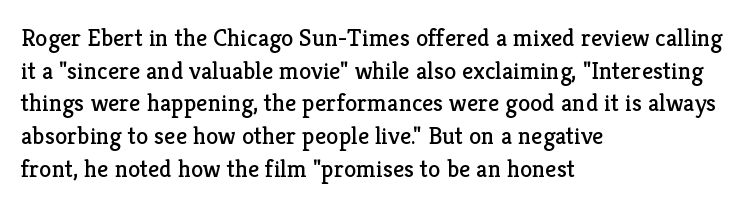
Q: Is the text bold? A: No.
Q: Is the text italic (slanted)? A: No, it is upright.
Q: Is the text underlined? A: No.
Q: How is the paragraph aligned? A: Left-aligned.
Q: Is the spacing between letters normal or unusually wide? A: Normal.
Q: Is the spacing between lines tight, normal or loose? A: Normal.
